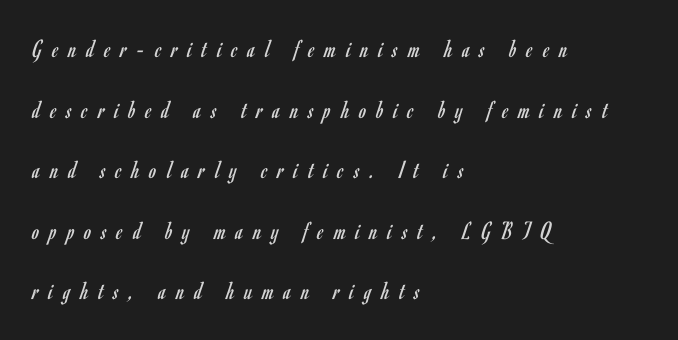
Clear beneath every line of the passage. These glyphs show unthickened strokes, regular width or finer. Does the leading feel generous? Absolutely, it's lavish. You could only call the tracking loose — the letters float apart.
